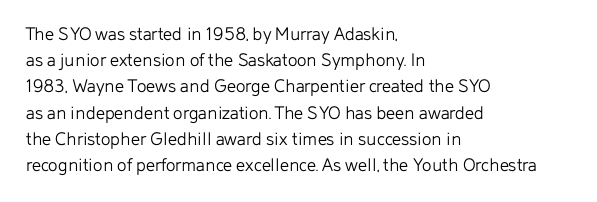
No chunkiness to these letters — they're not bold. Alignment: flush left. Do the letters lean? They stand straight. Horizontal bands of white between lines are of average thickness. Has an underline been added? It has not. Is the letter spacing exaggerated? No — it looks like the ordinary default.
